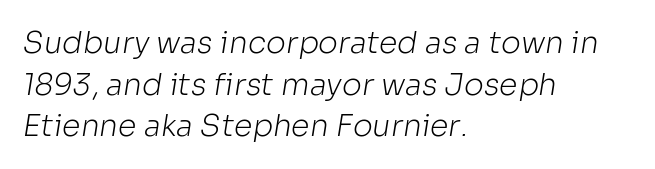
Summary of weight: not heavy and not bold. Words float on clear page, feet unadorned. These lines stack with their left ends in a neat column. Is the letter spacing exaggerated? No — it looks like the ordinary default. This sample uses a sans-serif face.
